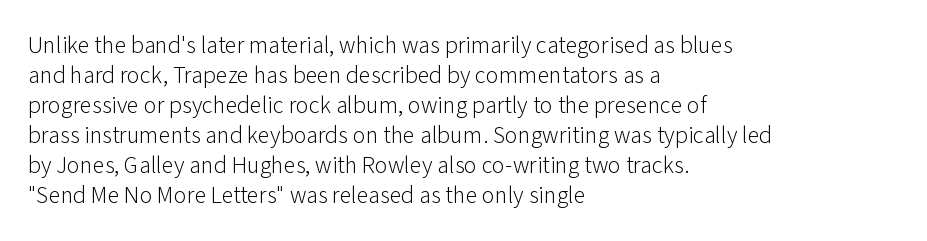
{"italic": "no", "bold": "no", "underline": "no", "align": "left", "line_spacing": "normal", "line_spacing_ratio": 1.25, "letter_spacing": "normal", "letter_spacing_em": 0.0, "glyph_px": 24}
